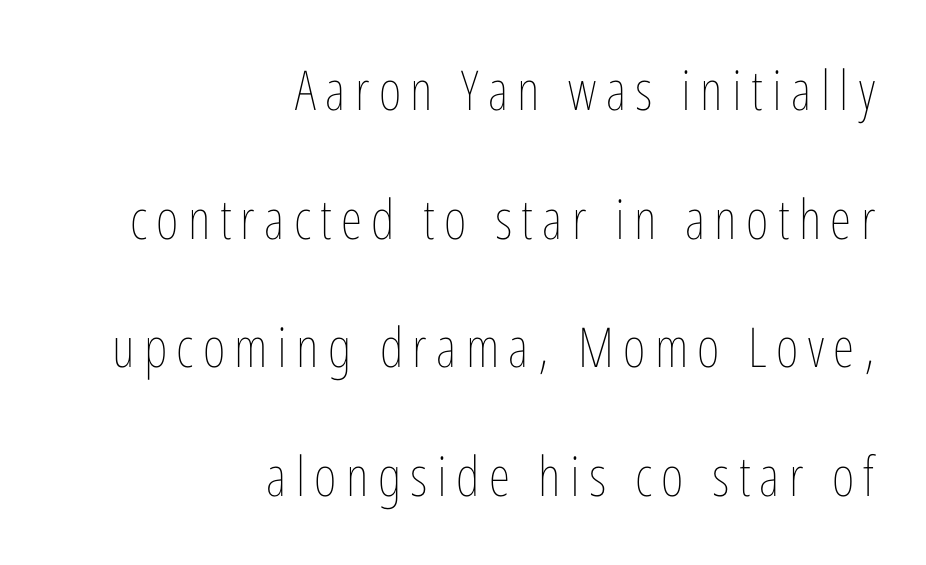
The letters stand upright; this is a roman face. Vertically, the passage feels expansive, rows floating well apart. The compositor pushed each line to the right boundary. Lines of text with bare space underneath. No extra ink here — the face is not bold. Each letter keeps its own natural width here, so spacing adapts to shape.
